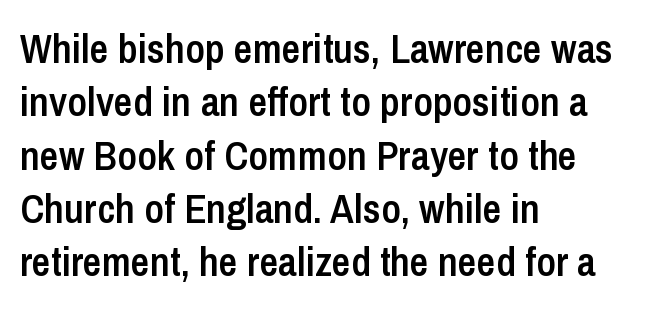
Q: Is the text bold? A: Semi-bold.
Q: Is the text italic (slanted)? A: No, it is upright.
Q: Is the typeface a serif or a sans-serif typeface? A: Sans-serif.
Q: Is the text underlined? A: No.
Q: How is the paragraph aligned? A: Left-aligned.
Q: Is the spacing between letters normal or unusually wide? A: Normal.
Q: Is the spacing between lines tight, normal or loose? A: Normal.
Q: Width (condensed, normal, or wide)? A: Condensed.
Q: Stroke contrast? A: Low.
Q: x-height? A: Medium.
Q: Monospaced? A: No.
